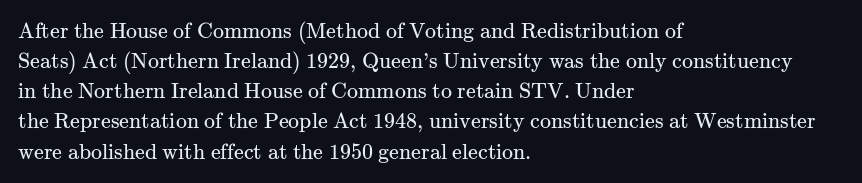
Q: Is the text bold? A: No.
Q: Is the text italic (slanted)? A: No, it is upright.
Q: Is the text underlined? A: No.
Q: How is the paragraph aligned? A: Left-aligned.
Q: Is the spacing between letters normal or unusually wide? A: Normal.
Q: Is the spacing between lines tight, normal or loose? A: Normal.
